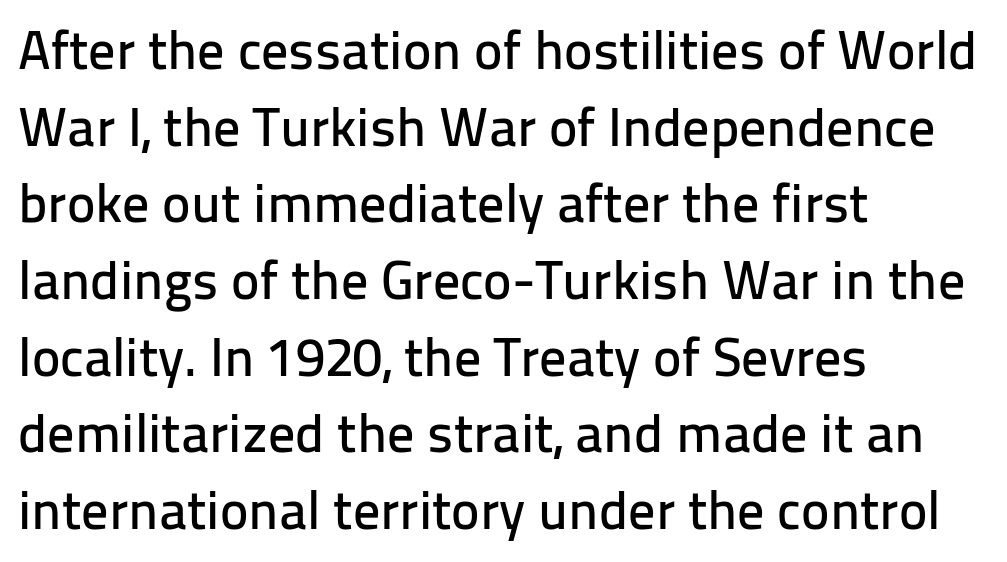
Q: Is the text italic (slanted)? A: No, it is upright.
Q: Is the typeface a serif or a sans-serif typeface? A: Sans-serif.
Q: Is the text underlined? A: No.
Q: How is the paragraph aligned? A: Left-aligned.
Q: Is the spacing between letters normal or unusually wide? A: Normal.
Q: Is the spacing between lines tight, normal or loose? A: Normal.
Q: Width (condensed, normal, or wide)? A: Normal.
Q: Stroke contrast? A: Low.
Q: x-height? A: Medium.
Q: Monospaced? A: No.
